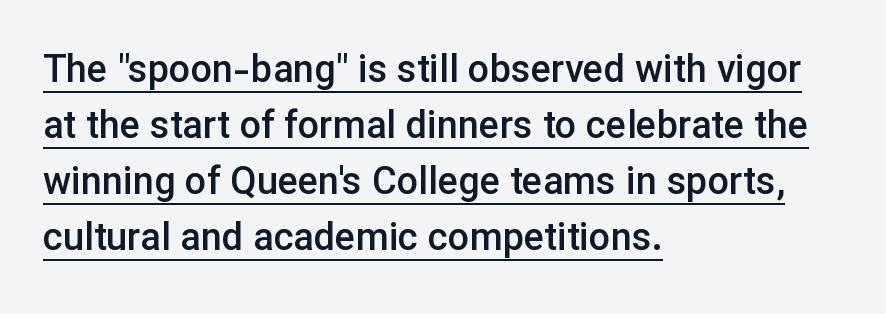
The lettering is marked with a stroke running underneath it. Nothing unusual about the tracking: characters are spaced as the font intends. Every letter is mildly thick-stroked: semibold rather than bold. What kind of face is this? One without serifs — a sans. In terms of posture, this sample is upright. Character widths vary here, with narrow letters taking less room than wide ones.
